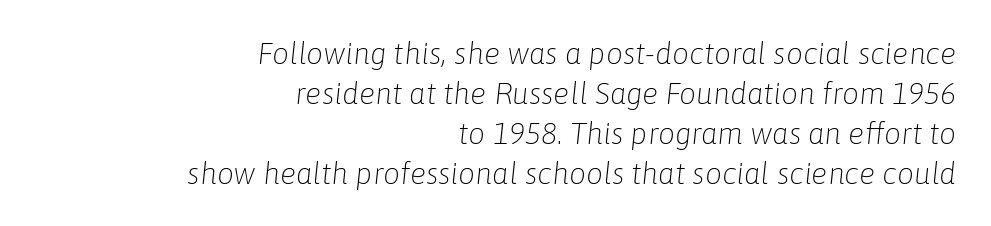
The passage shown is not underscored anywhere. Italic? Definitely — the glyphs are oblique. Do the characters align in a grid? No, the font is proportional. Layout note: lines flush right.
